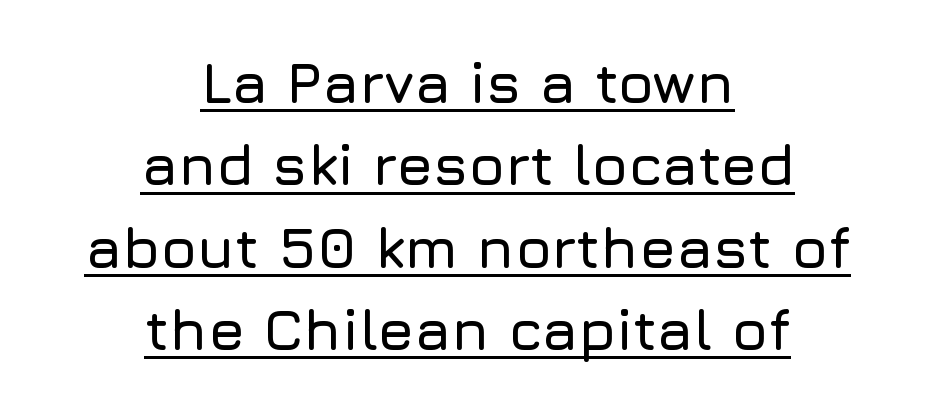
Each new line begins a customary step beneath the previous one. Think of a printed novel: that variable character pitch is what you see here. The rendering positions every line midway between the sides. Honestly, the letter spacing is just normal — you wouldn't notice it.
